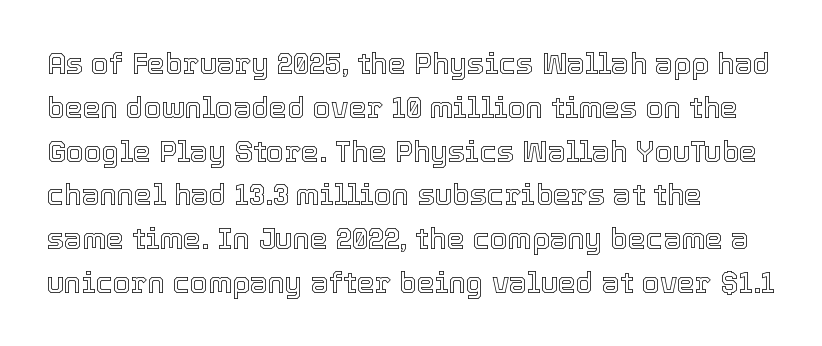
Q: Is the text italic (slanted)? A: No, it is upright.
Q: Is the text underlined? A: No.
Q: Is the spacing between letters normal or unusually wide? A: Normal.
Q: Is the spacing between lines tight, normal or loose? A: Normal.
Q: Width (condensed, normal, or wide)? A: Normal.
Q: x-height? A: Medium.
Q: Monospaced? A: No.
